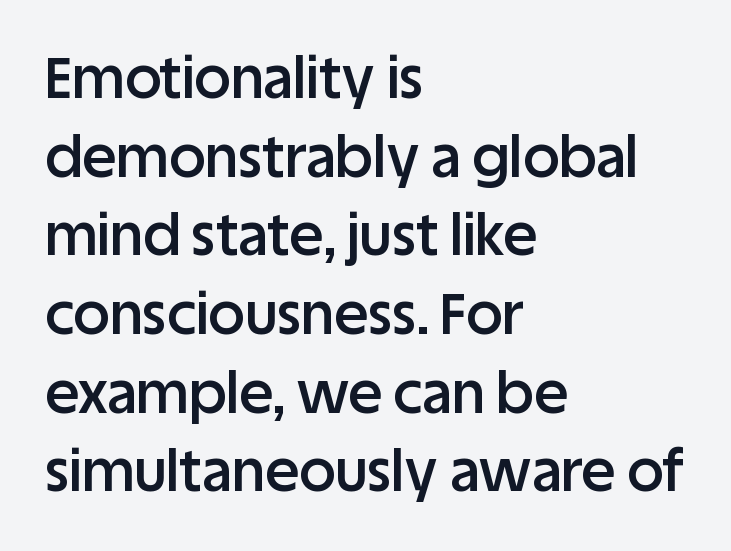
There is no visible air inserted between adjacent glyphs. In CSS terms this would be text-align: left. The glyphs are unaccompanied by any horizontal stroke below them. Weight: semibold (demi).
